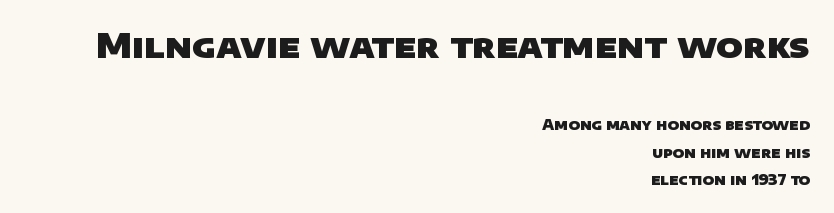
Q: Is the text bold? A: Yes.
Q: Is the typeface a serif or a sans-serif typeface? A: Sans-serif.
Q: Is the text underlined? A: No.
Q: How is the paragraph aligned? A: Right-aligned.
Q: Is the spacing between letters normal or unusually wide? A: Normal.
Q: Is the spacing between lines tight, normal or loose? A: Loose.
Q: Which block of text is set in a larger size, the first (top) or the second (bottom)? A: The first (top) one.
Q: Width (condensed, normal, or wide)? A: Wide.
Q: Stroke contrast? A: Low.
Q: x-height? A: Large.
Q: Monospaced? A: No.
